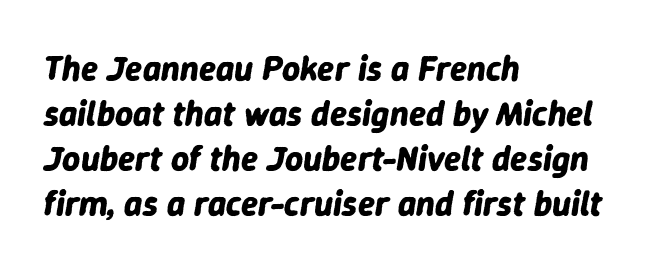
Lines of text with bare space underneath. This sample has the flowing, uneven cadence of proportional lettering. Layout note: lines flush left. Is the letter spacing exaggerated? No — it looks like the ordinary default. Characters are canted at an angle relative to the baseline's perpendicular. Every letter is thick-stroked: bold, no question.
